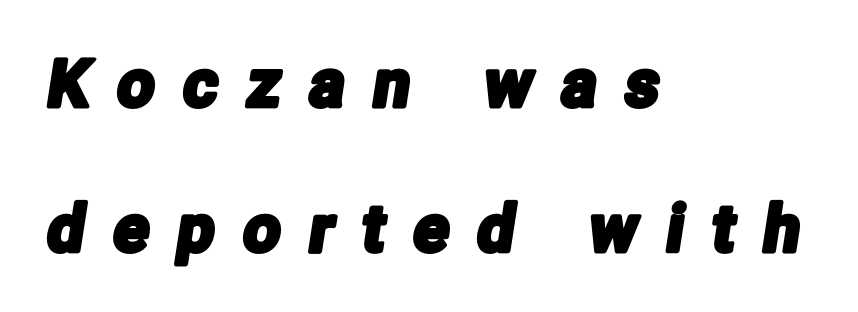
The image shows 65 px condensed sans-serif type; set left-aligned, loose line spacing (2.23x), unusually wide letter spacing (+0.45 em), not underlined; low stroke contrast and a medium x-height.
